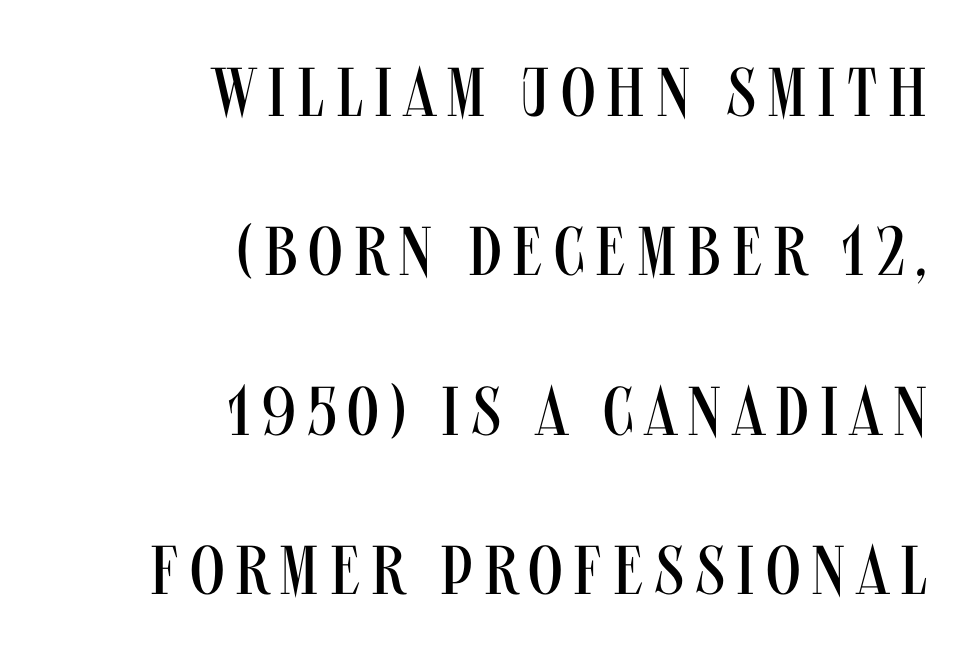
The image shows 69 px regular-weight, condensed sans-serif type, upright; set right-aligned, loose line spacing (2.31x), not underlined; medium stroke contrast and a large x-height.
